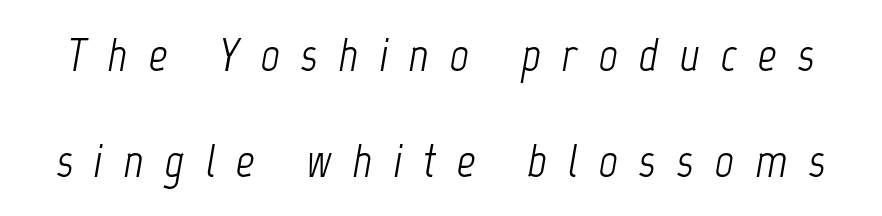
The image shows 46 px light, condensed type, italic (leaning right); set loose line spacing (2.3x), unusually wide letter spacing (+0.46 em), not underlined; low stroke contrast and a medium x-height.
